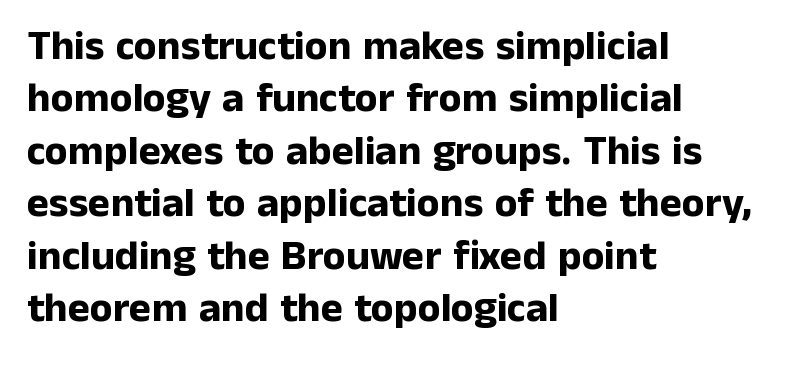
The image shows 42 px bold sans-serif type, upright; set left-aligned, normal line spacing (1.25x), normal letter spacing, not underlined; low stroke contrast and a medium x-height.
